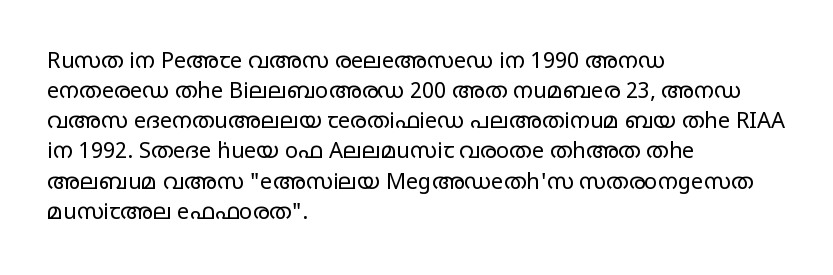
Q: Is the text bold? A: No.
Q: Is the text italic (slanted)? A: No, it is upright.
Q: Is the text underlined? A: No.
Q: How is the paragraph aligned? A: Left-aligned.
Q: Is the spacing between letters normal or unusually wide? A: Normal.
Q: Is the spacing between lines tight, normal or loose? A: Normal.
